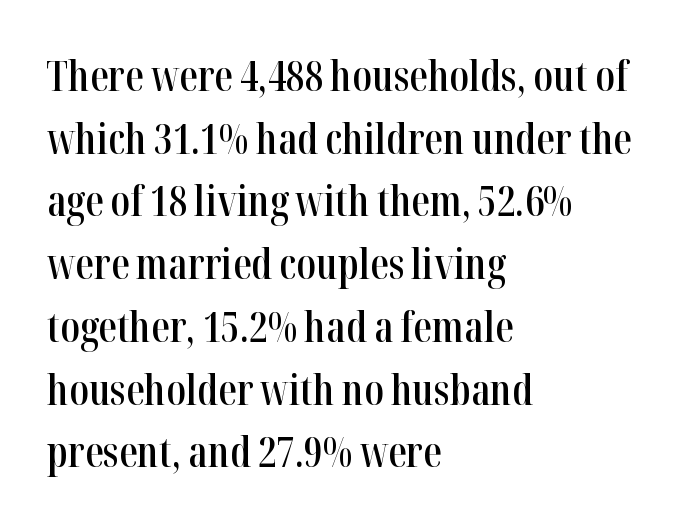
{"serif": "yes", "italic": "no", "bold": "semi", "weight": "semibold", "width": "condensed", "stroke_contrast": "high", "x_height": "medium", "monospaced": "no", "underline": "no", "align": "left", "line_spacing": "normal", "line_spacing_ratio": 1.53, "letter_spacing": "normal", "letter_spacing_em": 0.0, "glyph_px": 41}
